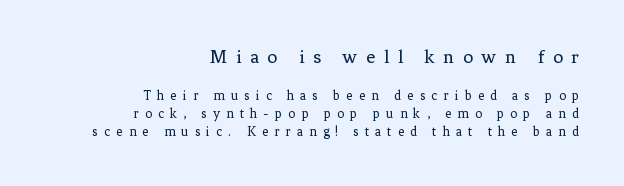
Q: Is the text bold? A: No.
Q: Is the text italic (slanted)? A: No, it is upright.
Q: Is the text underlined? A: No.
Q: How is the paragraph aligned? A: Right-aligned.
Q: Is the spacing between letters normal or unusually wide? A: Unusually wide.
Q: Is the spacing between lines tight, normal or loose? A: Normal.
Q: Which block of text is set in a larger size, the first (top) or the second (bottom)? A: The first (top) one.
